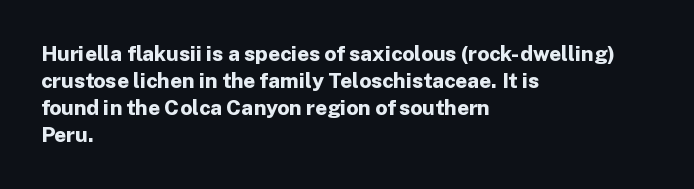
The space directly below the letters is spotless. In terms of leading, this rendering sits right in the middle. Notice how the stems are strictly vertical — no italics here. Honestly, the letter spacing is just normal — you wouldn't notice it. Typesetter's note: full bold, strokes at maximum text heaviness.
